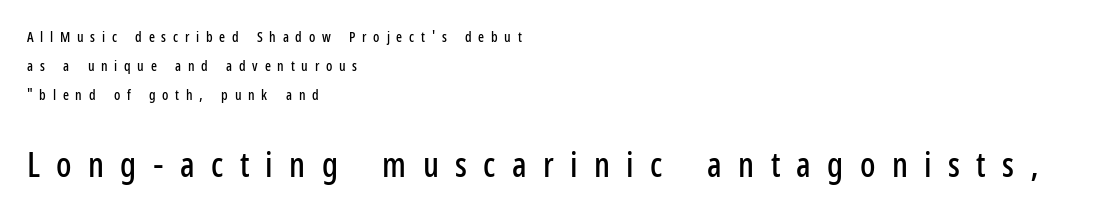
Q: Is the text italic (slanted)? A: No, it is upright.
Q: Is the typeface a serif or a sans-serif typeface? A: Sans-serif.
Q: Is the text underlined? A: No.
Q: How is the paragraph aligned? A: Left-aligned.
Q: Is the spacing between letters normal or unusually wide? A: Unusually wide.
Q: Is the spacing between lines tight, normal or loose? A: Loose.
Q: Which block of text is set in a larger size, the first (top) or the second (bottom)? A: The second (bottom) one.
Q: Width (condensed, normal, or wide)? A: Condensed.
Q: Stroke contrast? A: Low.
Q: x-height? A: Medium.
Q: Monospaced? A: No.
